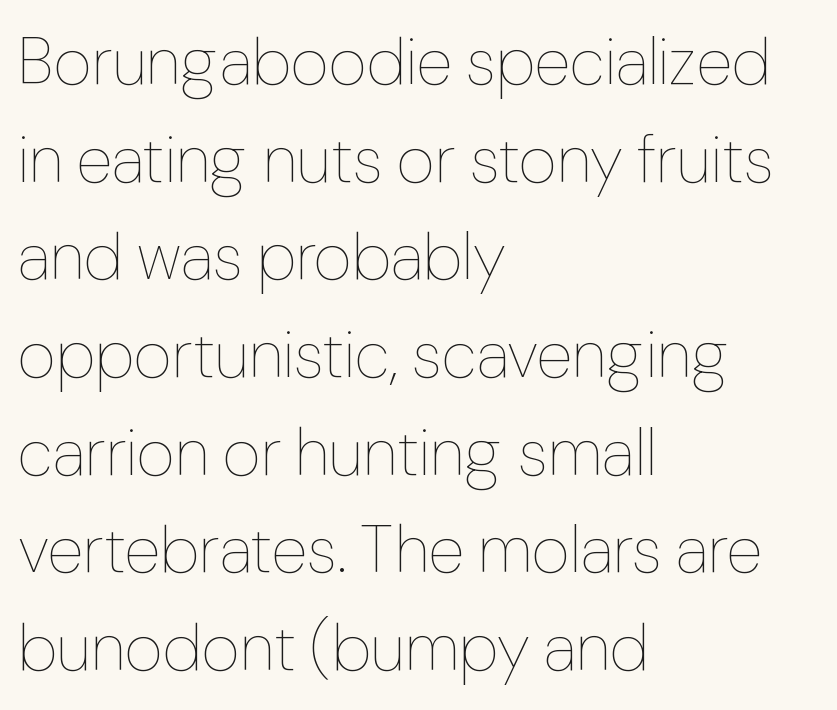
The image shows 66 px thin type, upright; set left-aligned, normal line spacing (1.48x), normal letter spacing, not underlined; low stroke contrast and a medium x-height.
